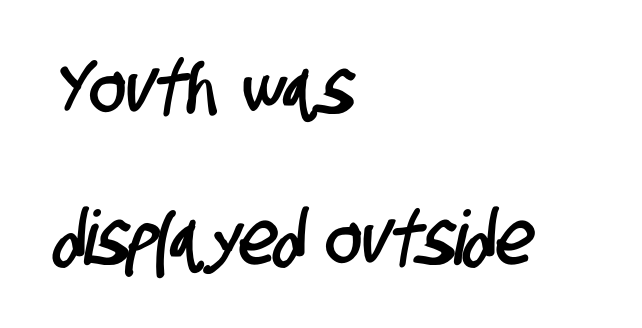
{"serif": "no", "width": "condensed", "stroke_contrast": "low", "x_height": "large", "monospaced": "no", "underline": "no", "align": "left", "line_spacing": "loose", "line_spacing_ratio": 2.01, "letter_spacing": "normal", "letter_spacing_em": 0.0, "glyph_px": 75}
